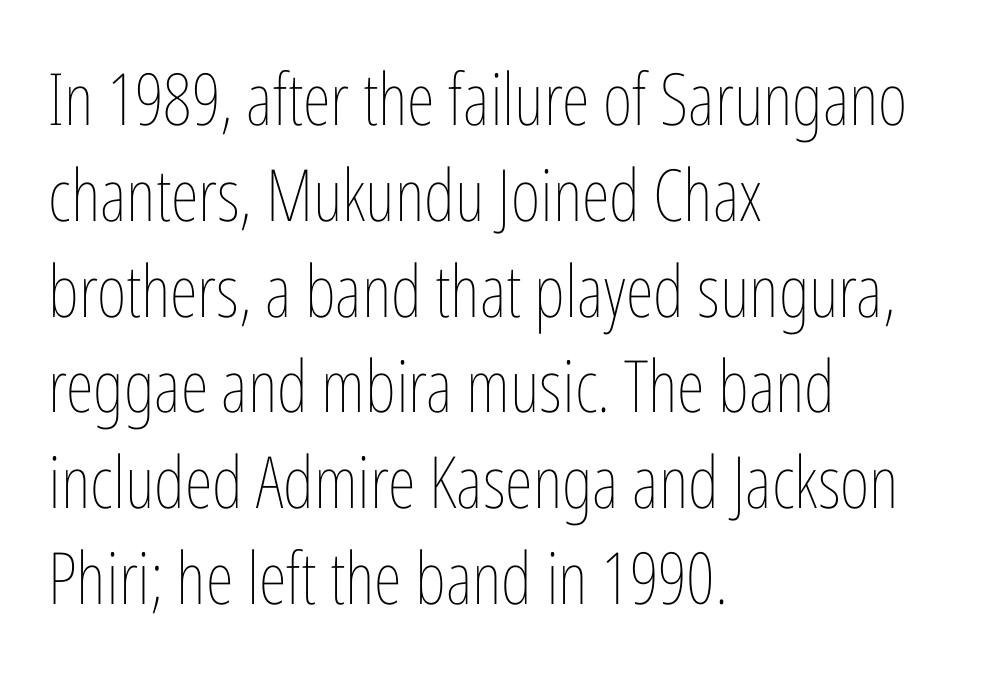
Notice how descenders clear the ascenders below comfortably — that's standard leading. A typesetter would call this proportional, since set widths differ per character. Descender tails drop into unmarked territory. Observe the ordinary spacing: letters are neighbours, not strangers. Every character sits straight up, as roman type does.
